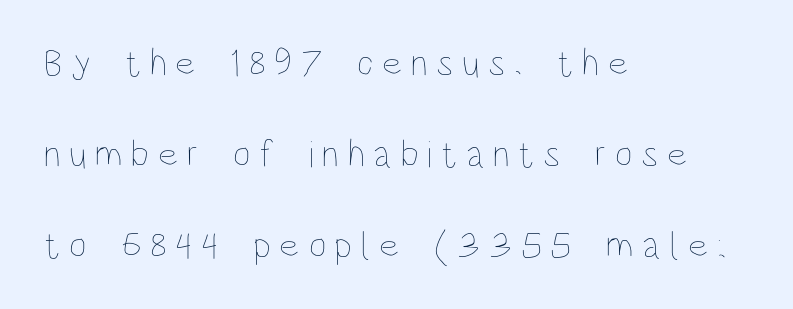
The image shows 38 px thin, condensed type, upright; set left-aligned, loose line spacing (2.39x), unusually wide letter spacing (+0.23 em), not underlined; low stroke contrast and a large x-height.
